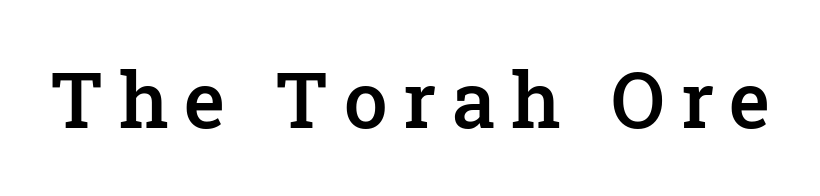
The line texture is sparse and dotted thanks to wide tracking. Stroke thickness is moderately raised; the sample reads as semibold. Ascenders rise straight up at ninety degrees. The space directly below the letters is spotless. Serif or sans? Serif — the stroke terminals have little feet. Think of a printed novel: that variable character pitch is what you see here.
